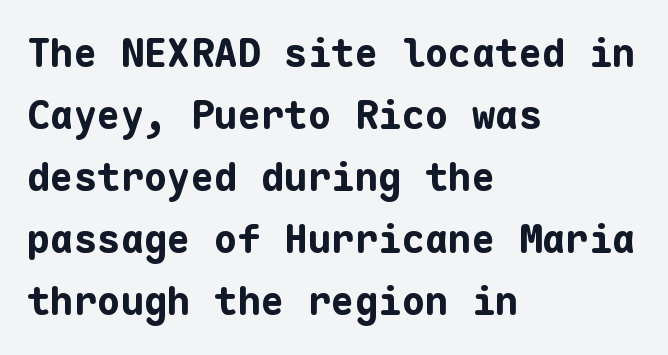
Horizontal alignment here is leftward, the default for most running prose. Serifs: no, the terminals of the letterforms are clean. Heavy-handed strokes throughout: this text is bold. Upright lettering throughout. In terms of leading, this rendering sits right in the middle.
